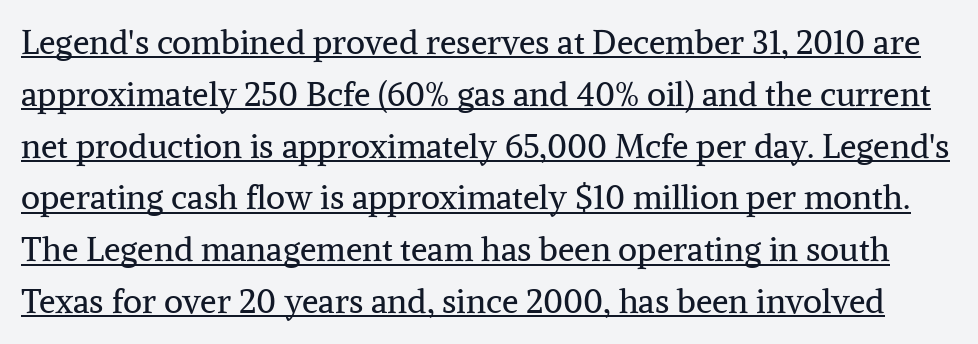
The image shows 33 px regular-weight serif type, upright; set normal line spacing (1.57x), normal letter spacing, underlined; medium stroke contrast and a medium x-height.
